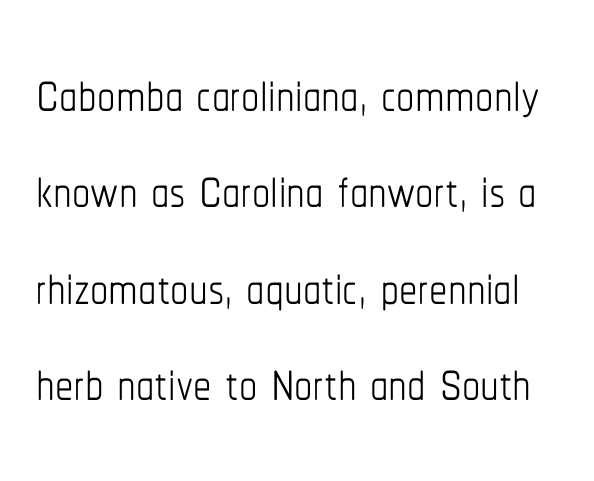
Q: Is the text bold? A: No.
Q: Is the text italic (slanted)? A: No, it is upright.
Q: Is the text underlined? A: No.
Q: Is the spacing between letters normal or unusually wide? A: Normal.
Q: Is the spacing between lines tight, normal or loose? A: Normal.
Q: Width (condensed, normal, or wide)? A: Condensed.
Q: Stroke contrast? A: Low.
Q: x-height? A: Medium.
Q: Monospaced? A: No.
